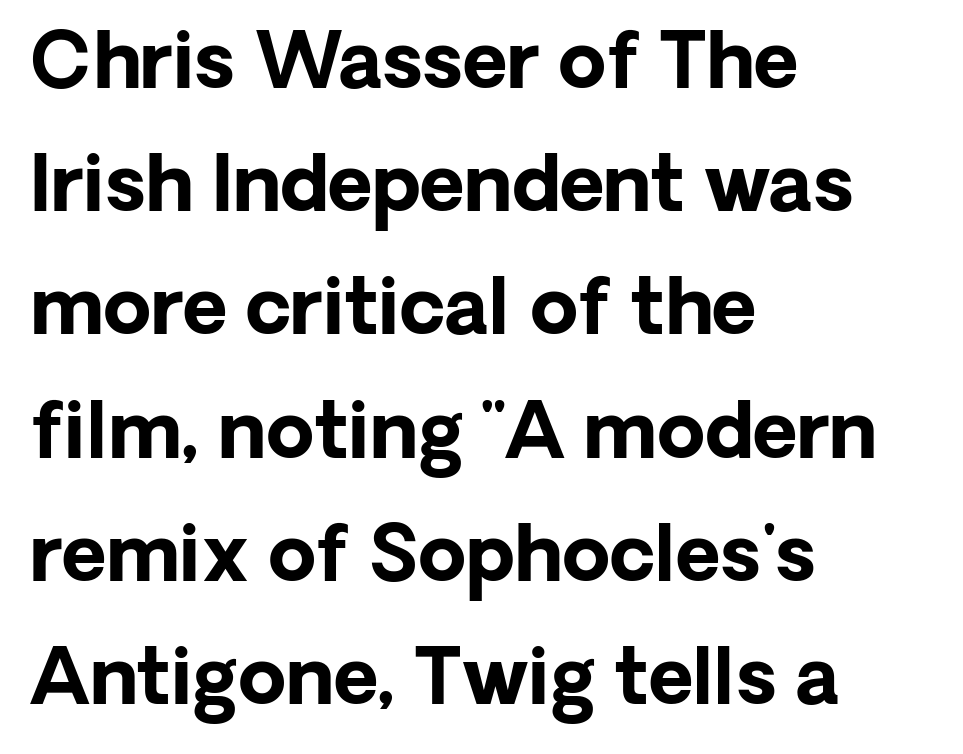
Q: Is the text bold? A: Yes.
Q: Is the text italic (slanted)? A: No, it is upright.
Q: Is the typeface a serif or a sans-serif typeface? A: Sans-serif.
Q: Is the text underlined? A: No.
Q: How is the paragraph aligned? A: Left-aligned.
Q: Is the spacing between letters normal or unusually wide? A: Normal.
Q: Is the spacing between lines tight, normal or loose? A: Normal.
Q: Width (condensed, normal, or wide)? A: Normal.
Q: Stroke contrast? A: Low.
Q: x-height? A: Medium.
Q: Monospaced? A: No.
